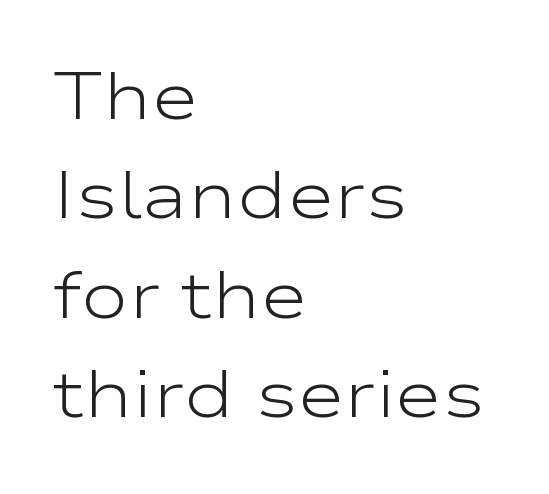
{"serif": "no", "italic": "no", "bold": "no", "weight": "light", "width": "wide", "stroke_contrast": "low", "x_height": "medium", "monospaced": "no", "underline": "no", "align": "left", "line_spacing": "normal", "line_spacing_ratio": 1.53, "letter_spacing": "normal", "letter_spacing_em": 0.0, "glyph_px": 65}
